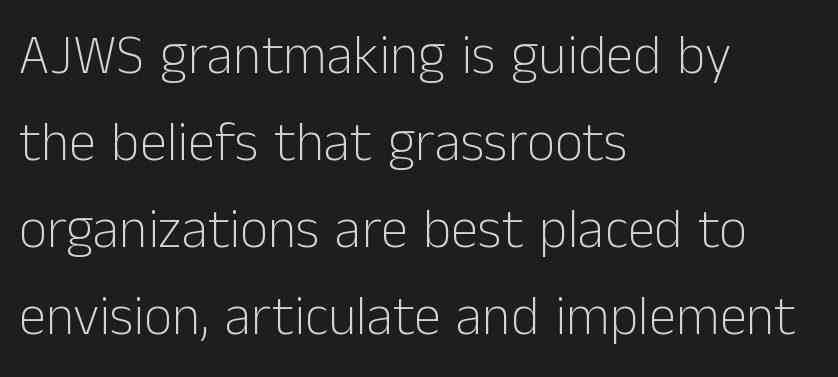
{"serif": "no", "italic": "no", "bold": "no", "weight": "light", "width": "normal", "stroke_contrast": "low", "x_height": "medium", "monospaced": "no", "underline": "no", "align": "left", "line_spacing": "normal", "line_spacing_ratio": 1.58, "letter_spacing": "normal", "letter_spacing_em": 0.0, "glyph_px": 55}
